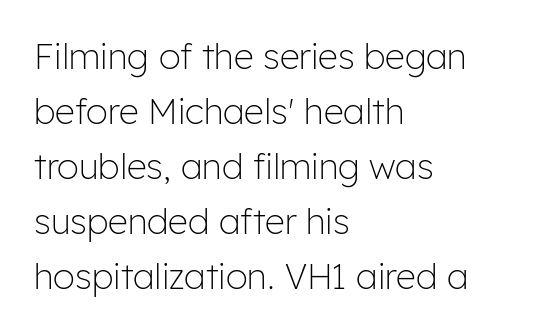
The image shows 35 px light sans-serif type, upright; set left-aligned, normal line spacing (1.57x), normal letter spacing, not underlined; low stroke contrast and a medium x-height.
